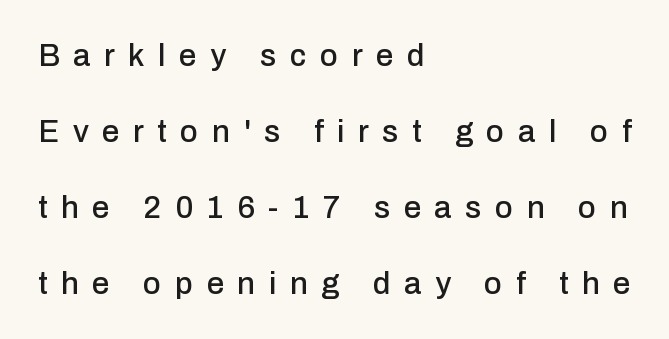
Q: Is the text italic (slanted)? A: No, it is upright.
Q: Is the typeface a serif or a sans-serif typeface? A: Sans-serif.
Q: Is the text underlined? A: No.
Q: How is the paragraph aligned? A: Left-aligned.
Q: Is the spacing between letters normal or unusually wide? A: Unusually wide.
Q: Is the spacing between lines tight, normal or loose? A: Loose.
Q: Width (condensed, normal, or wide)? A: Normal.
Q: Stroke contrast? A: Low.
Q: x-height? A: Medium.
Q: Monospaced? A: No.
